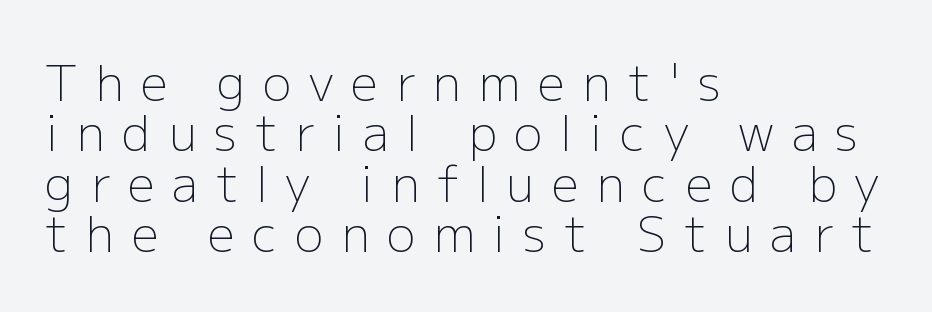
Q: Is the text bold? A: No.
Q: Is the text italic (slanted)? A: No, it is upright.
Q: Is the typeface a serif or a sans-serif typeface? A: Sans-serif.
Q: Is the text underlined? A: No.
Q: How is the paragraph aligned? A: Left-aligned.
Q: Is the spacing between letters normal or unusually wide? A: Unusually wide.
Q: Is the spacing between lines tight, normal or loose? A: Tight.
Q: Width (condensed, normal, or wide)? A: Normal.
Q: Stroke contrast? A: Low.
Q: x-height? A: Medium.
Q: Monospaced? A: No.
